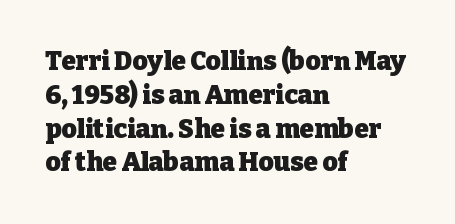
Q: Is the text bold? A: Yes.
Q: Is the text italic (slanted)? A: No, it is upright.
Q: Is the text underlined? A: No.
Q: How is the paragraph aligned? A: Left-aligned.
Q: Is the spacing between letters normal or unusually wide? A: Normal.
Q: Is the spacing between lines tight, normal or loose? A: Normal.
